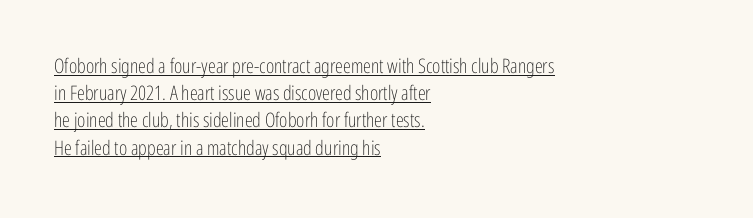
Italic? Not at all — the glyphs are vertical. Spacing between characters is what you'd get straight out of the box. Each new line begins a customary step beneath the previous one. Stroke mass is kept to a normal reading level or below. The rendering anchors every line to the left-hand side.
